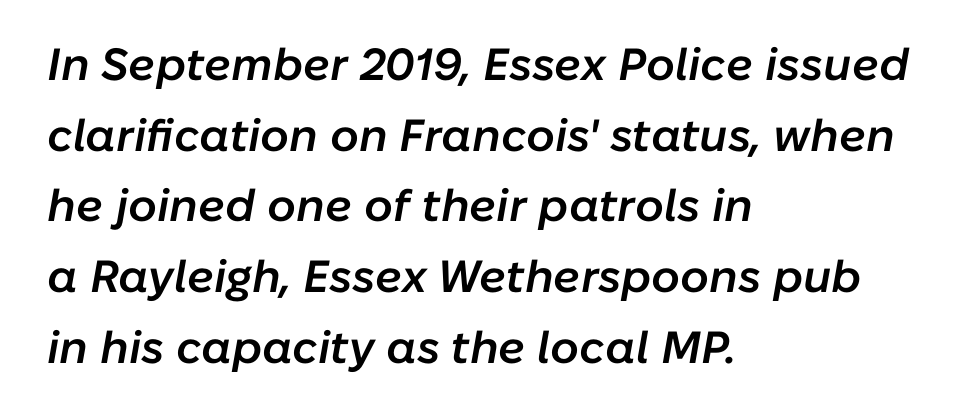
{"italic": "yes", "lean": "right", "slant_degrees": 10, "bold": "semi", "weight": "semibold", "width": "normal", "stroke_contrast": "low", "x_height": "medium", "monospaced": "no", "underline": "no", "align": "left", "line_spacing": "normal", "line_spacing_ratio": 1.57, "letter_spacing": "normal", "letter_spacing_em": 0.0, "glyph_px": 45}
